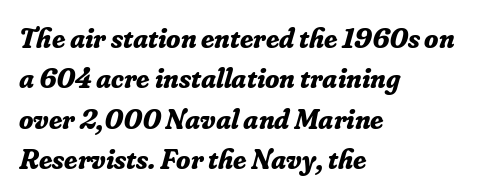
Q: Is the text bold? A: Yes.
Q: Is the text italic (slanted)? A: Yes, it leans right by about 16 degrees.
Q: Is the typeface a serif or a sans-serif typeface? A: Serif.
Q: Is the text underlined? A: No.
Q: How is the paragraph aligned? A: Left-aligned.
Q: Is the spacing between letters normal or unusually wide? A: Normal.
Q: Is the spacing between lines tight, normal or loose? A: Normal.
Q: Width (condensed, normal, or wide)? A: Normal.
Q: Stroke contrast? A: Low.
Q: x-height? A: Small.
Q: Monospaced? A: No.
